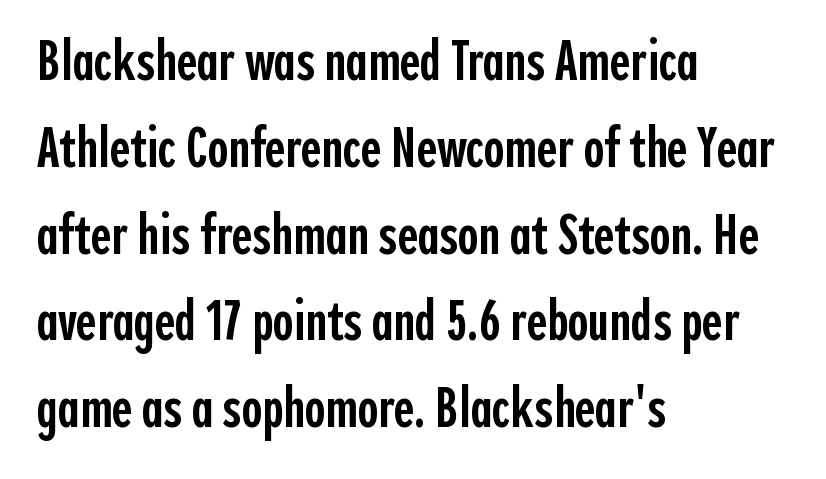
The image shows 56 px semibold, condensed sans-serif type, upright; set left-aligned, normal line spacing (1.55x), normal letter spacing, not underlined; a medium x-height.
